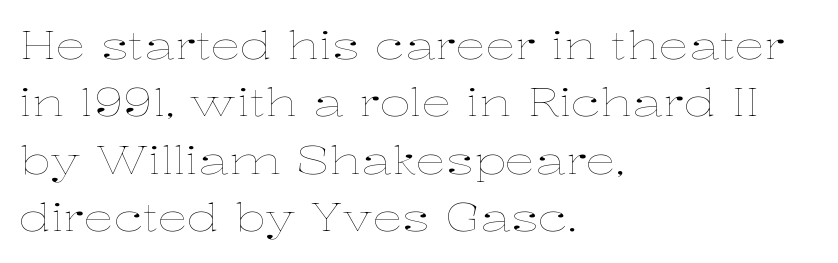
Q: Is the text bold? A: No.
Q: Is the text italic (slanted)? A: No, it is upright.
Q: Is the text underlined? A: No.
Q: How is the paragraph aligned? A: Left-aligned.
Q: Is the spacing between letters normal or unusually wide? A: Normal.
Q: Is the spacing between lines tight, normal or loose? A: Normal.
Q: Width (condensed, normal, or wide)? A: Wide.
Q: Stroke contrast? A: Low.
Q: x-height? A: Medium.
Q: Monospaced? A: No.
